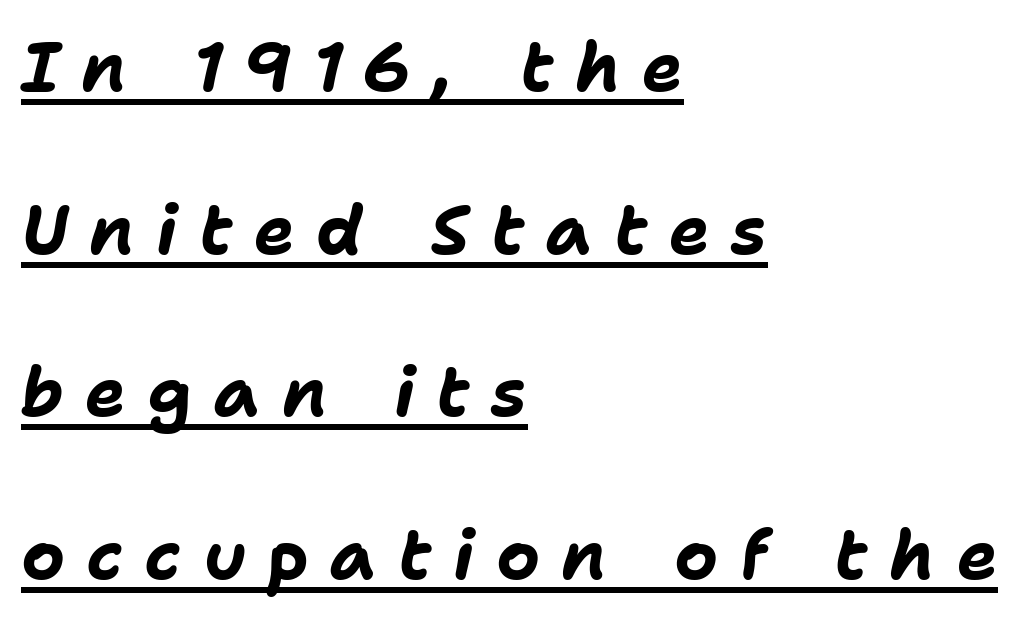
The image shows 68 px bold type, italic (leaning right); set left-aligned, loose line spacing (2.39x), unusually wide letter spacing (+0.32 em), underlined; low stroke contrast and a medium x-height.
